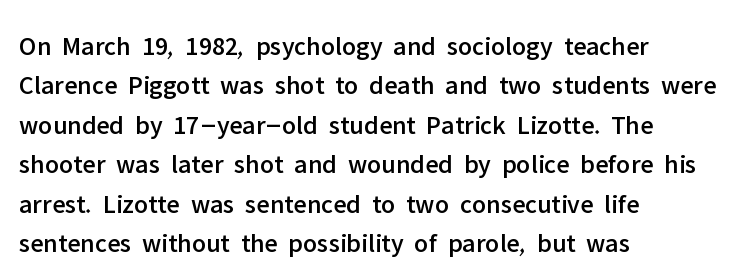
The image shows 27 px text type, upright; set left-aligned, normal line spacing (1.46x), normal letter spacing, not underlined.
